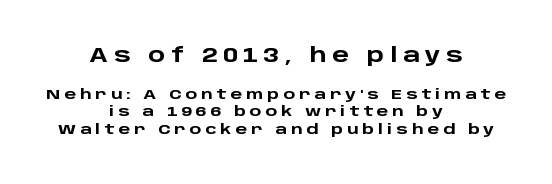
The image shows 20 px bold type, upright; set centered, line spacing 1.24x, unusually wide letter spacing (+0.28 em), not underlined; the first (top) block is 1.43x larger.
